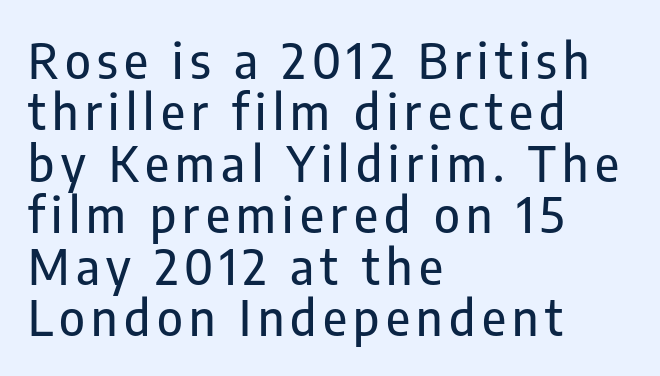
If you measured baseline to baseline, you'd find a short distance. A bare baseline throughout the passage. A student would call this left alignment; a typographer would say flush left, rag right. The lettering stays uniformly vertical, giving the passage a roman look. What kind of face is this? One without serifs — a sans. Varying glyph widths throughout — classic text-font behaviour.
